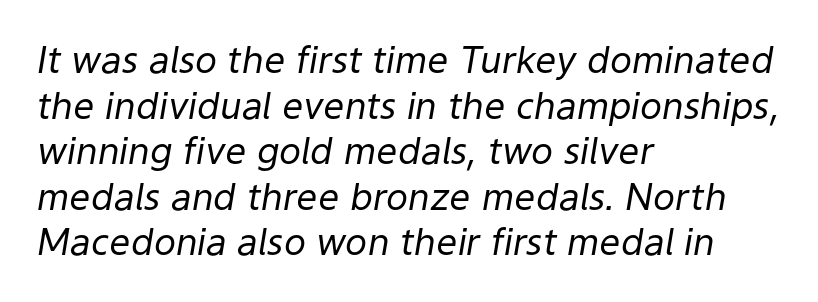
{"italic": "yes", "lean": "right", "slant_degrees": 9, "bold": "no", "weight": "regular", "width": "normal", "stroke_contrast": "low", "x_height": "medium", "monospaced": "no", "underline": "no", "align": "left", "line_spacing_ratio": 1.23, "letter_spacing": "normal", "letter_spacing_em": 0.0, "glyph_px": 37}
